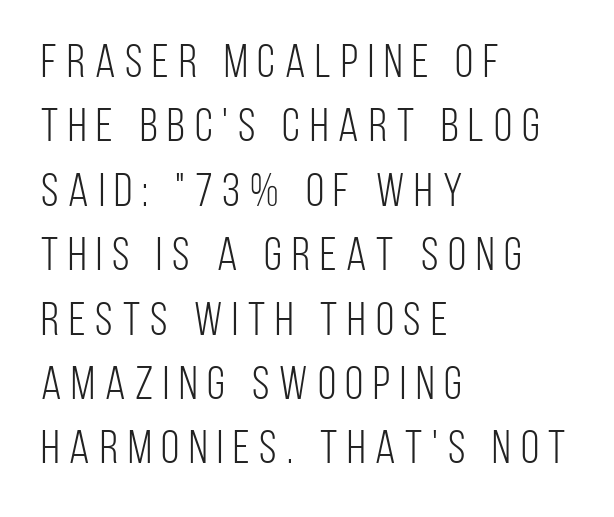
{"serif": "no", "italic": "no", "bold": "no", "weight": "light", "width": "condensed", "stroke_contrast": "low", "x_height": "large", "monospaced": "no", "underline": "no", "align": "left", "line_spacing": "normal", "line_spacing_ratio": 1.37, "letter_spacing": "wide", "letter_spacing_em": 0.21, "glyph_px": 47}
